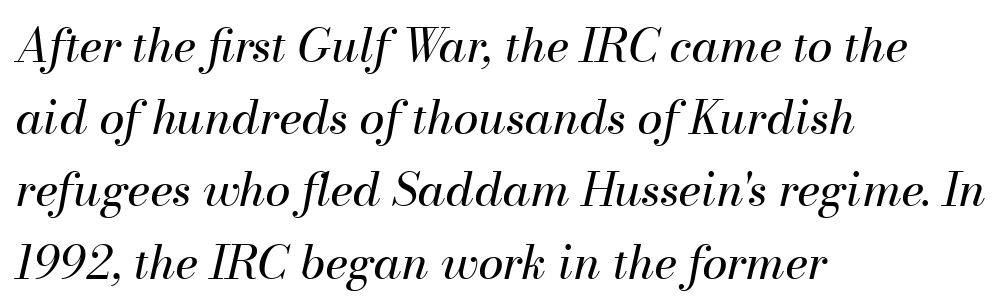
The image shows 46 px regular-weight type, italic (leaning right); set left-aligned, normal line spacing (1.57x), normal letter spacing, not underlined; medium stroke contrast and a small x-height.
